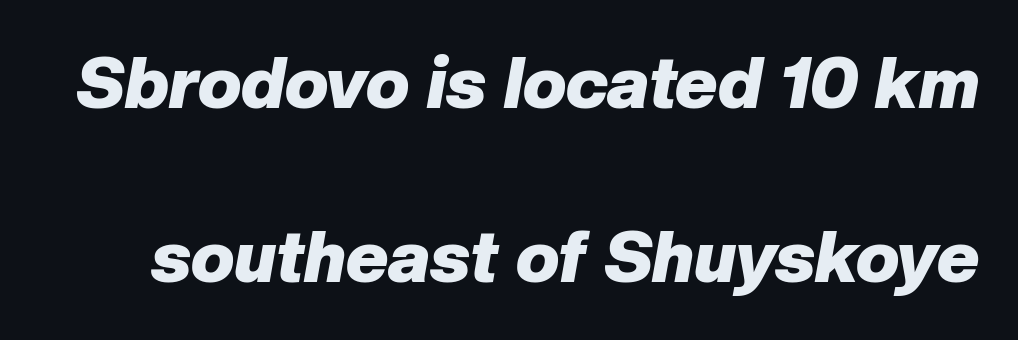
The image shows 72 px heavy type, italic (leaning right); set loose line spacing (2.42x), normal letter spacing, not underlined; low stroke contrast and a medium x-height.
